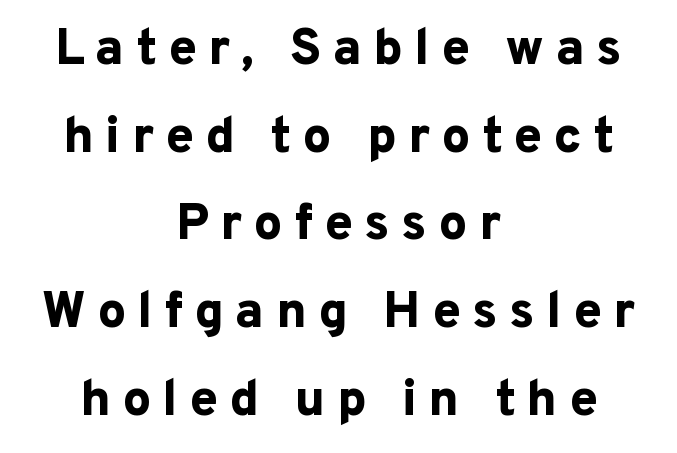
{"serif": "no", "italic": "no", "bold": "yes", "weight": "bold", "width": "normal", "stroke_contrast": "low", "x_height": "medium", "monospaced": "no", "underline": "no", "align": "center", "line_spacing_ratio": 1.72, "letter_spacing": "wide", "letter_spacing_em": 0.22, "glyph_px": 51}
